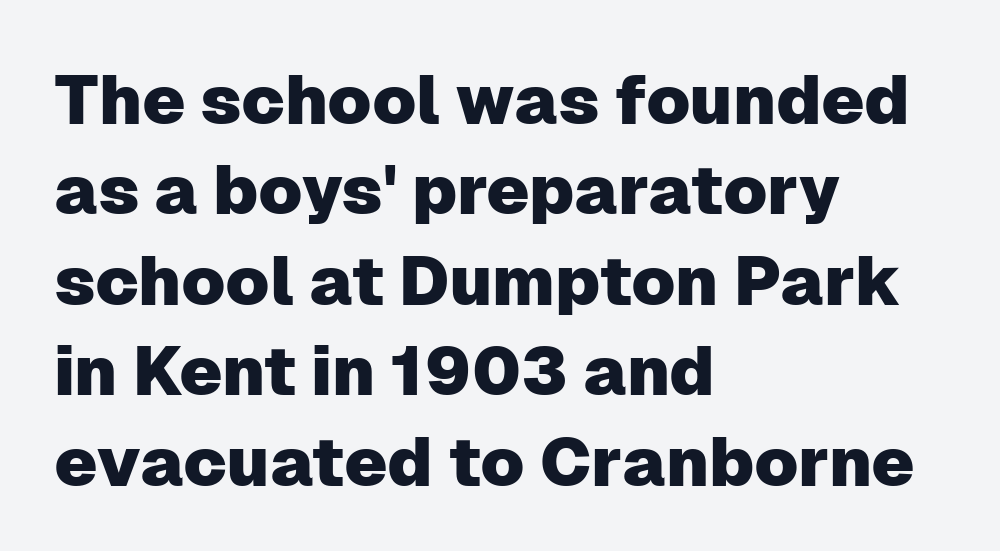
The image shows 69 px sans-serif type, upright; set left-aligned, normal line spacing (1.31x), normal letter spacing, not underlined; low stroke contrast and a medium x-height.
